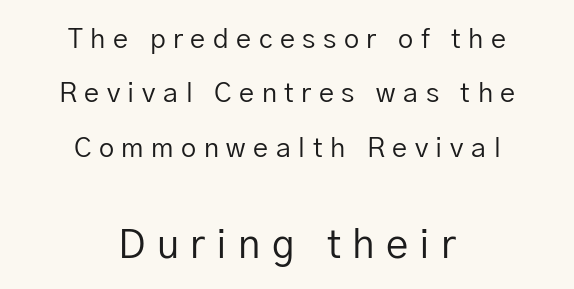
The rendering inserts visible extra space after every character. Reading top to bottom, the characters get bigger at the block break. Is this a heavy cut? Hardly; it is regular or lighter. Proportional: the letters do not fall into vertical columns. The gap between lines stays unmarked.
